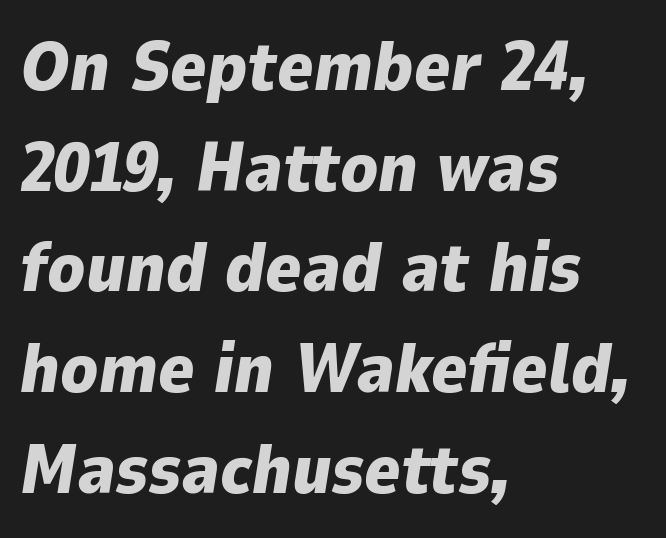
Q: Is the text bold? A: Yes.
Q: Is the text italic (slanted)? A: Yes, it leans right by about 9 degrees.
Q: Is the text underlined? A: No.
Q: How is the paragraph aligned? A: Left-aligned.
Q: Is the spacing between letters normal or unusually wide? A: Normal.
Q: Is the spacing between lines tight, normal or loose? A: Normal.
Q: Width (condensed, normal, or wide)? A: Normal.
Q: Stroke contrast? A: Low.
Q: x-height? A: Medium.
Q: Monospaced? A: No.
